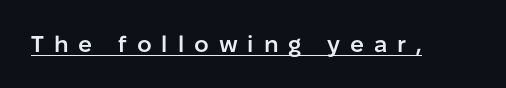
The image shows 23 px text type, upright; set unusually wide letter spacing (+0.43 em), underlined.
